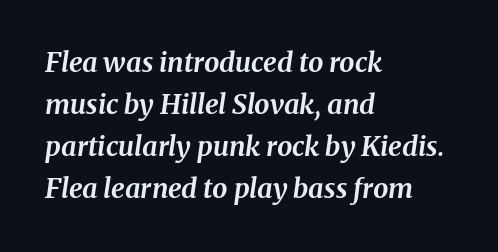
The vertical gap from one line to the next is medium. The face used here has the dense, thick strokes of a bold. Spacing between characters is what you'd get straight out of the box. Check under the words: just untouched page. The typesetter chose a ragged-right arrangement here. A typesetter would mark this as italic.
